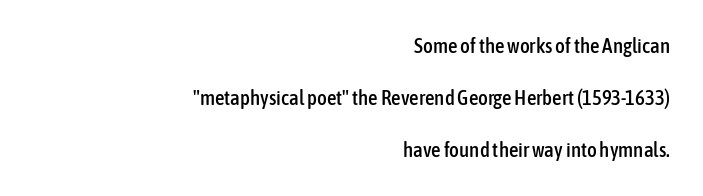
{"italic": "no", "underline": "no", "align": "right", "line_spacing": "loose", "line_spacing_ratio": 2.48, "letter_spacing": "normal", "letter_spacing_em": 0.0, "glyph_px": 21}
